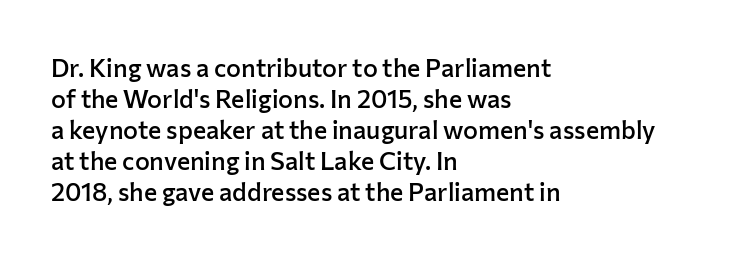
{"italic": "no", "bold": "semi", "underline": "no", "align": "left", "line_spacing_ratio": 1.24, "letter_spacing": "normal", "letter_spacing_em": 0.0, "glyph_px": 25}
